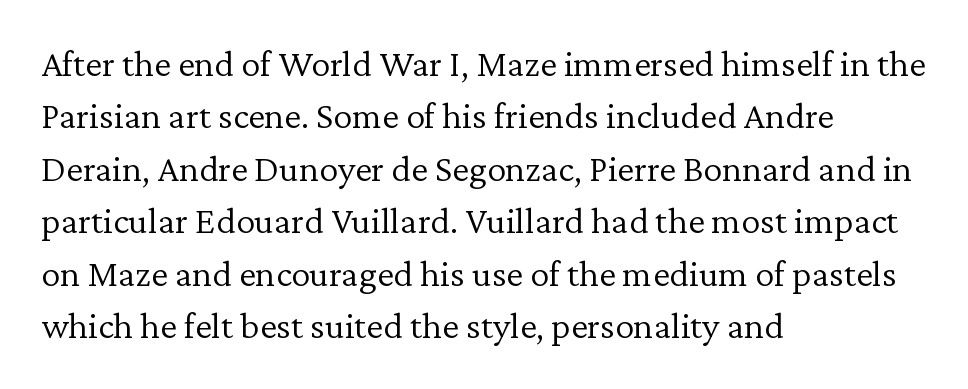
{"serif": "yes", "italic": "no", "bold": "no", "weight": "light", "width": "normal", "stroke_contrast": "low", "x_height": "medium", "monospaced": "no", "underline": "no", "align": "left", "line_spacing": "normal", "line_spacing_ratio": 1.38, "letter_spacing": "normal", "letter_spacing_em": 0.0, "glyph_px": 38}
